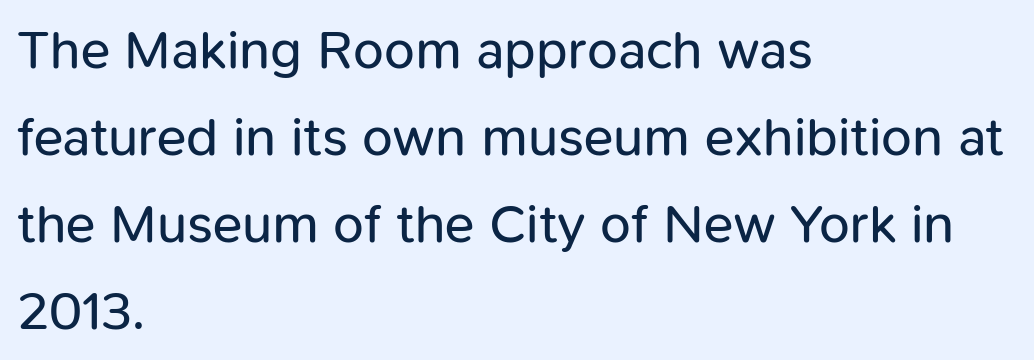
The image shows 55 px regular-weight sans-serif type, upright; set left-aligned, normal line spacing (1.58x), normal letter spacing, not underlined; low stroke contrast and a medium x-height.
